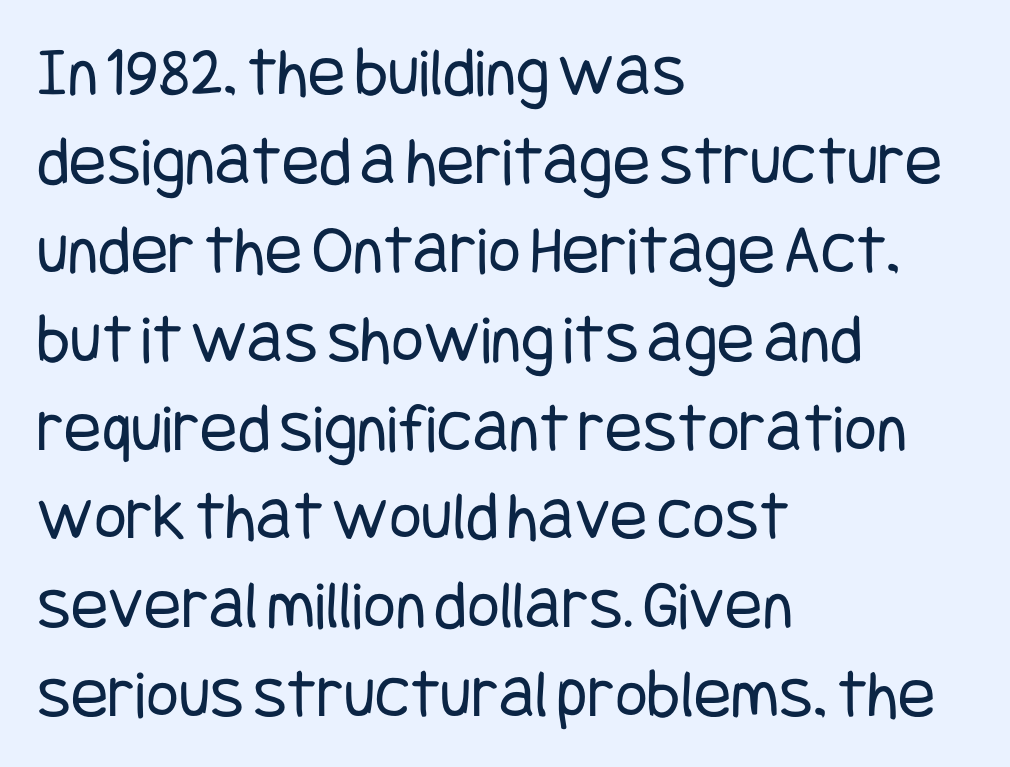
Q: Is the text bold? A: No.
Q: Is the text italic (slanted)? A: No, it is upright.
Q: Is the typeface a serif or a sans-serif typeface? A: Sans-serif.
Q: Is the text underlined? A: No.
Q: How is the paragraph aligned? A: Left-aligned.
Q: Is the spacing between letters normal or unusually wide? A: Normal.
Q: Is the spacing between lines tight, normal or loose? A: Normal.
Q: Width (condensed, normal, or wide)? A: Condensed.
Q: Stroke contrast? A: Low.
Q: x-height? A: Large.
